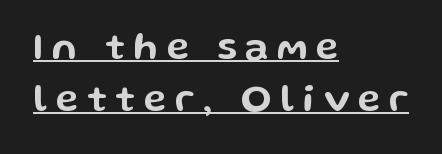
Proportional: the letters do not fall into vertical columns. Students, observe the line beneath the letters — that is underlining. Vertically, the passage feels balanced, rows spaced as you'd expect. Quick note: not italic, upright.
